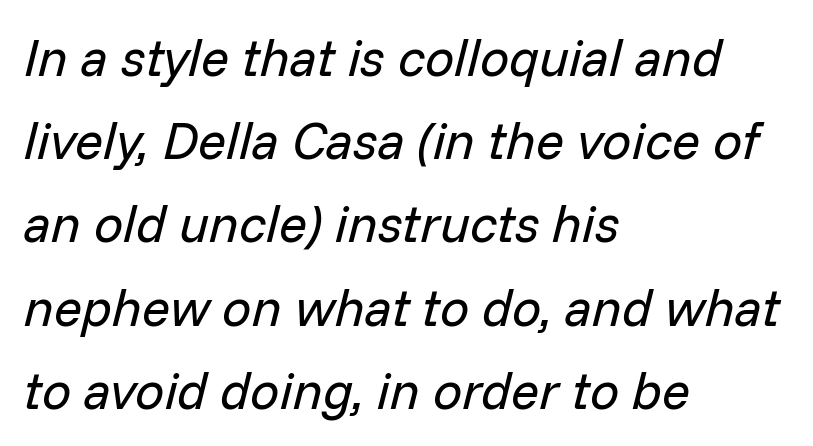
The image shows 52 px regular-weight type, italic (leaning right); set left-aligned, normal line spacing (1.6x), normal letter spacing, not underlined; low stroke contrast and a medium x-height.
